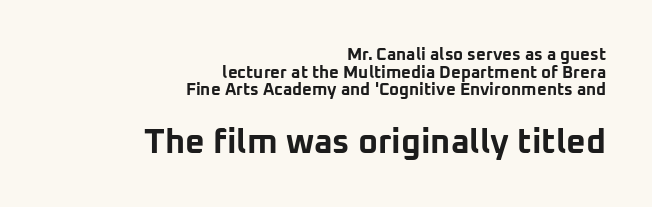
The image shows 34 px bold sans-serif type, upright; set right-aligned, tight line spacing (1.03x), normal letter spacing, not underlined; the second (bottom) block is 2.0x larger; low stroke contrast and a medium x-height.
